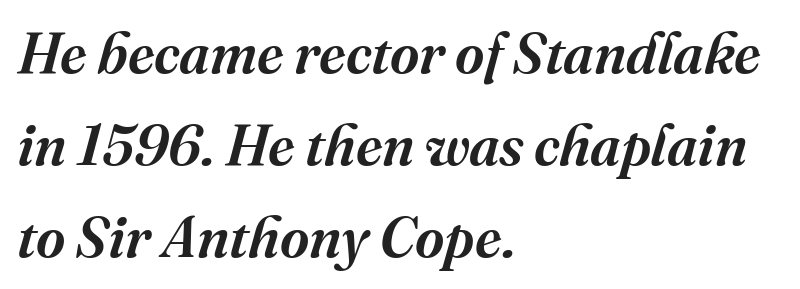
Students, observe: this is what conventionally led text looks like. Notice how the stems are inclined rather than vertical — that's the hallmark of italics. The type family on display is of the serif kind. The baseline area is clear. You could not count columns in this text — the font is proportionally spaced. Words appear dense and cohesive because spacing is normal.
